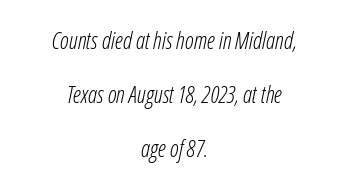
The image shows 23 px text type, italic (leaning right); set centered, loose line spacing (2.35x), normal letter spacing, not underlined.
